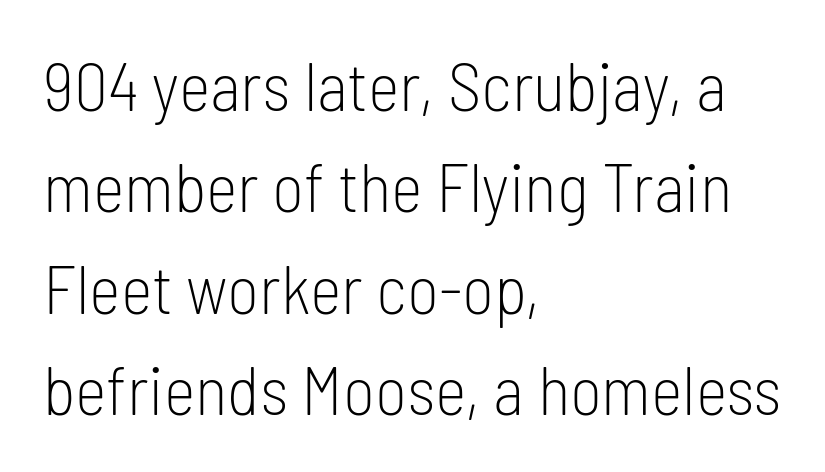
The image shows 68 px light, condensed sans-serif type, upright; set left-aligned, normal line spacing (1.49x), normal letter spacing, not underlined; low stroke contrast and a medium x-height.
